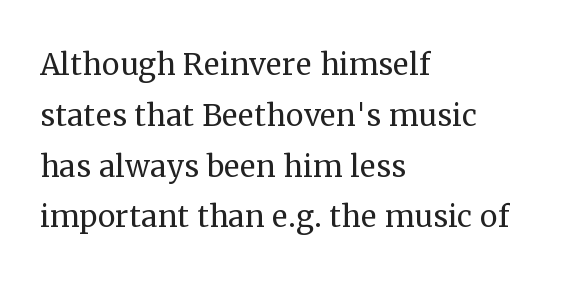
{"serif": "yes", "italic": "no", "bold": "no", "weight": "regular", "width": "normal", "stroke_contrast": "medium", "x_height": "medium", "monospaced": "no", "underline": "no", "align": "left", "line_spacing": "normal", "line_spacing_ratio": 1.27, "letter_spacing": "normal", "letter_spacing_em": 0.0, "glyph_px": 40}
